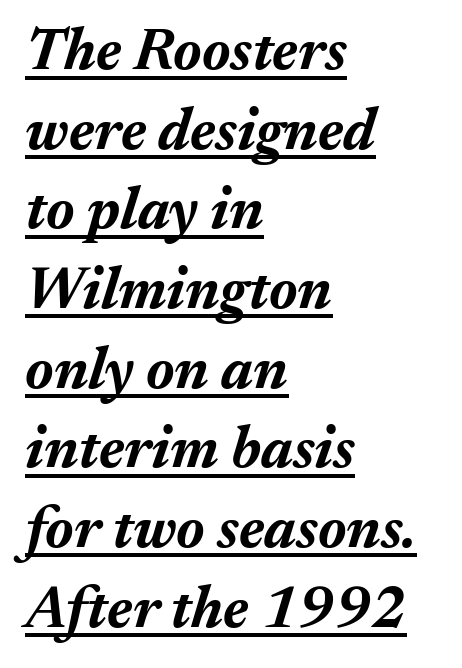
Q: Is the text bold? A: Yes.
Q: Is the text italic (slanted)? A: Yes, it leans right by about 17 degrees.
Q: Is the text underlined? A: Yes.
Q: How is the paragraph aligned? A: Left-aligned.
Q: Is the spacing between letters normal or unusually wide? A: Normal.
Q: Is the spacing between lines tight, normal or loose? A: Normal.
Q: Width (condensed, normal, or wide)? A: Normal.
Q: Stroke contrast? A: Medium.
Q: x-height? A: Medium.
Q: Monospaced? A: No.
